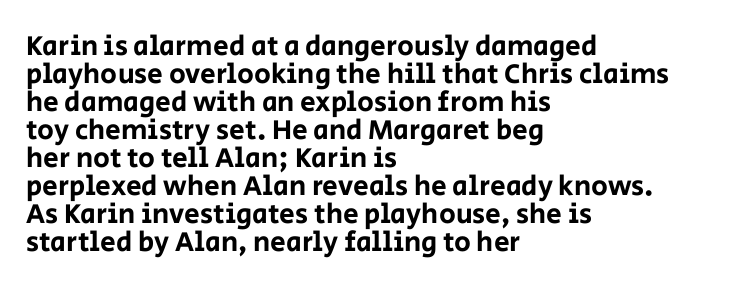
Reading down the block, your eye returns to a fixed left position each line. Every stem runs plumb, perpendicular to the baseline. The typeface chosen for these lines omits serifs. Each letter keeps its own natural width here, so spacing adapts to shape. Tightly led — the rows are bunched. The words here are not underlined.
